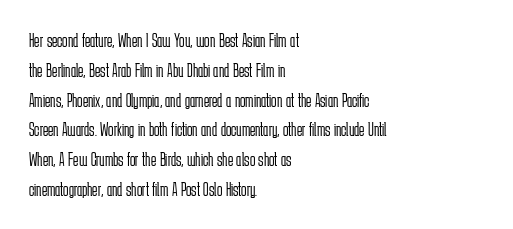
Q: Is the text bold? A: No.
Q: Is the text italic (slanted)? A: No, it is upright.
Q: Is the text underlined? A: No.
Q: How is the paragraph aligned? A: Left-aligned.
Q: Is the spacing between letters normal or unusually wide? A: Normal.
Q: Is the spacing between lines tight, normal or loose? A: Normal.
